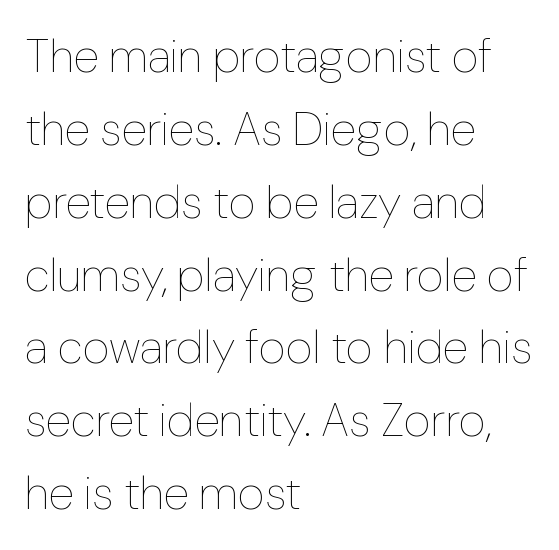
Each row of text sits above clean, open space. Notice how the stems are strictly vertical — no italics here. In CSS terms this would be text-align: left. How would I describe the line gaps? Plain and ordinary. Varying glyph widths throughout — classic text-font behaviour.
